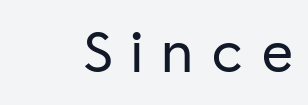
The gap between lines stays unmarked. The font's upright variant was chosen for this text. The letters advance in unequal steps, a hallmark of proportional type. To sum up the face: it is a sans, with no serifs. The gaps between neighbouring characters are conspicuously large.
